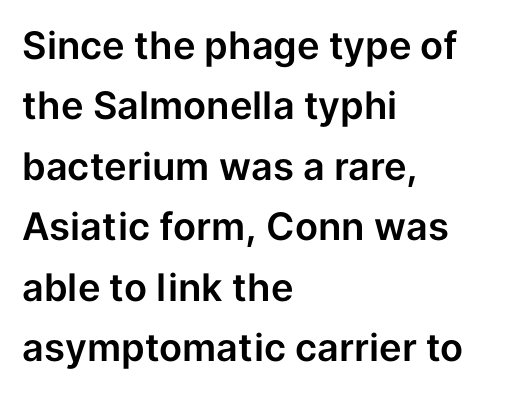
The image shows 38 px sans-serif type, upright; set left-aligned, normal line spacing (1.59x), normal letter spacing, not underlined; low stroke contrast and a medium x-height.
